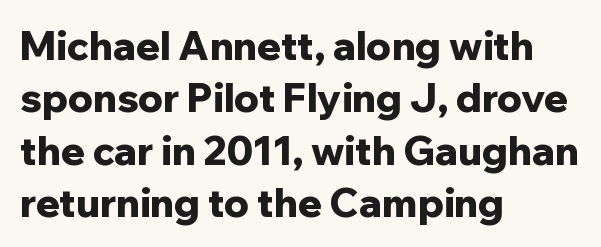
Q: Is the text bold? A: Yes.
Q: Is the text italic (slanted)? A: No, it is upright.
Q: Is the typeface a serif or a sans-serif typeface? A: Sans-serif.
Q: Is the text underlined? A: No.
Q: How is the paragraph aligned? A: Left-aligned.
Q: Is the spacing between letters normal or unusually wide? A: Normal.
Q: Is the spacing between lines tight, normal or loose? A: Normal.
Q: Width (condensed, normal, or wide)? A: Normal.
Q: Stroke contrast? A: Low.
Q: x-height? A: Medium.
Q: Monospaced? A: No.
